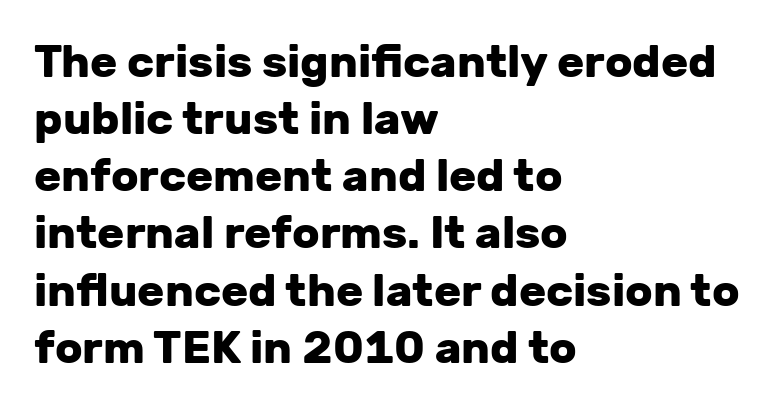
Here the glyphs are tracked normally, forming tight word shapes. Rendered with straight, roman letterforms. Letters rest on an invisible, unmarked baseline. Varying glyph widths throughout — classic text-font behaviour. Baseline-to-baseline distance is the conventional proportion of letter height.
